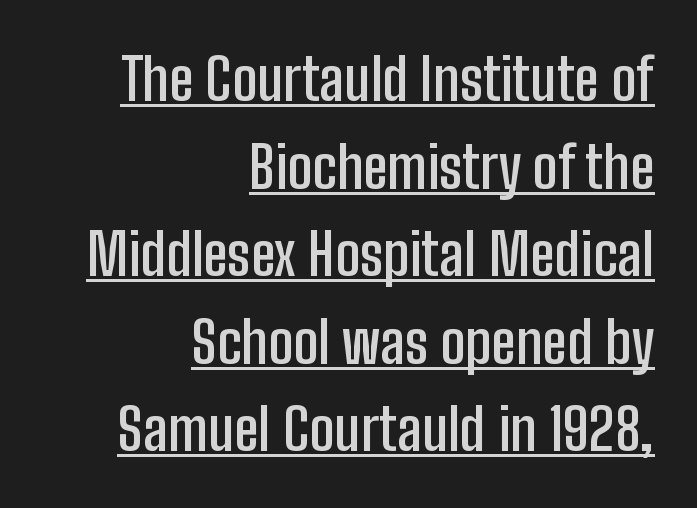
The image shows 58 px semibold, condensed sans-serif type, upright; set right-aligned, normal line spacing (1.51x), normal letter spacing, underlined; low stroke contrast and a medium x-height.
